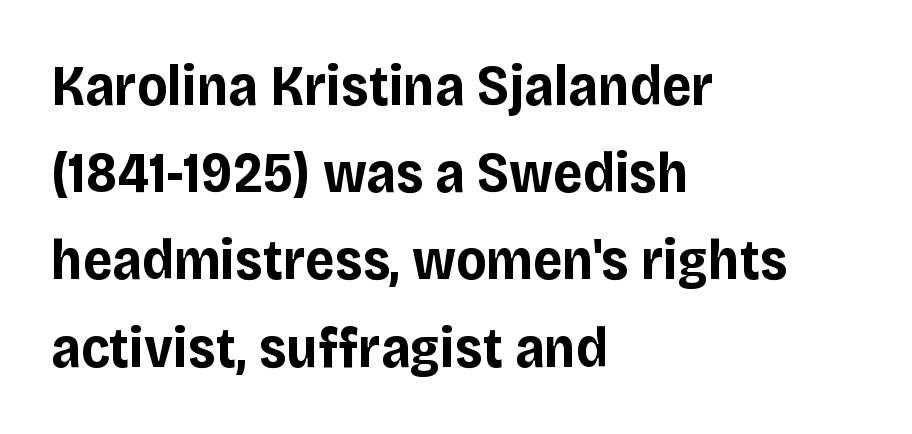
{"serif": "no", "italic": "no", "bold": "yes", "weight": "bold", "width": "normal", "stroke_contrast": "low", "x_height": "large", "monospaced": "no", "underline": "no", "align": "left", "line_spacing": "normal", "line_spacing_ratio": 1.53, "letter_spacing": "normal", "letter_spacing_em": 0.0, "glyph_px": 57}
